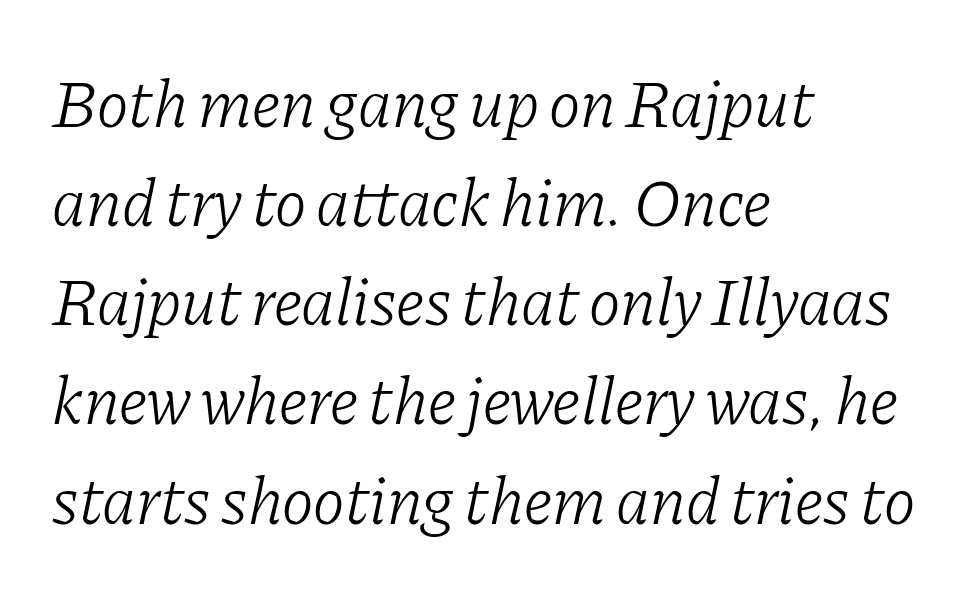
Does the lettering tilt? It does — this is italic. Line beginnings align vertically; line endings do not. Stem width sits at or under what a default text font uses. Compared with typical body copy, the letter spacing here is the same. Type without underlining.
